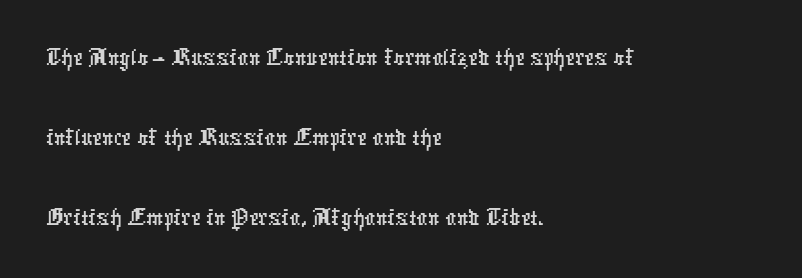
Q: Is the typeface a serif or a sans-serif typeface? A: Sans-serif.
Q: Is the text underlined? A: No.
Q: How is the paragraph aligned? A: Left-aligned.
Q: Is the spacing between letters normal or unusually wide? A: Normal.
Q: Is the spacing between lines tight, normal or loose? A: Normal.
Q: Width (condensed, normal, or wide)? A: Condensed.
Q: Stroke contrast? A: Low.
Q: x-height? A: Medium.
Q: Monospaced? A: No.
